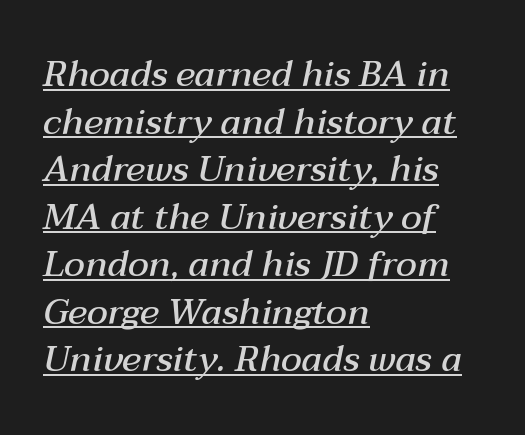
Italic? Definitely — the glyphs are oblique. The passage shown stacks its lines at a standard gap. Observe the ordinary spacing: letters are neighbours, not strangers. Caption: lettering with a line underneath.
